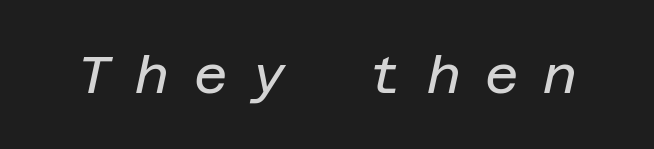
{"italic": "yes", "lean": "right", "slant_degrees": 12, "bold": "no", "weight": "regular", "width": "normal", "stroke_contrast": "low", "x_height": "large", "underline": "no", "letter_spacing": "wide", "letter_spacing_em": 0.47, "glyph_px": 52}
